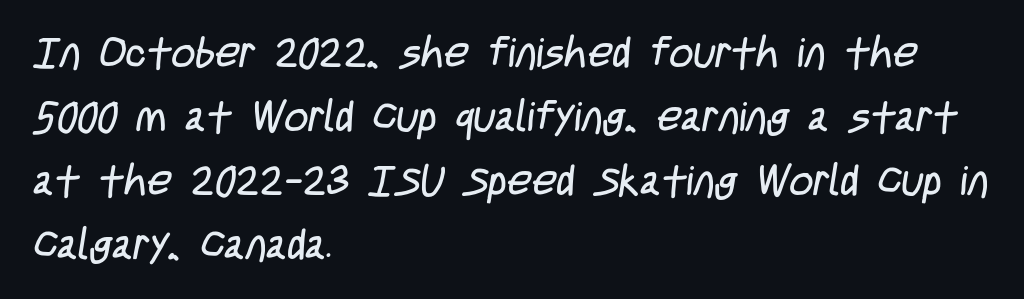
The image shows 42 px regular-weight, condensed sans-serif type; set left-aligned, normal line spacing (1.52x), normal letter spacing, not underlined; low stroke contrast and a large x-height.
